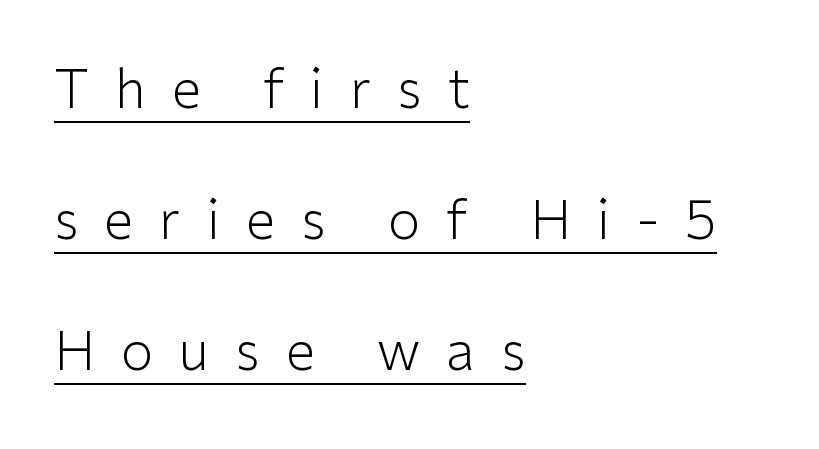
No italicization has been applied; the sample stays upright. The rendering uses a large line-height, opening up the rows. The text block is weighted toward the left margin, trailing off unevenly rightward. Each letter keeps its own natural width here, so spacing adapts to shape. Bold? No — there's no thickening of the strokes. I'd call this a sans setting — the letters go barefoot.
